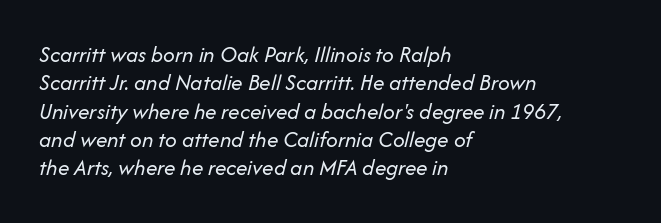
The image shows 23 px text type, italic (leaning right); set left-aligned, line spacing 1.23x, normal letter spacing, not underlined.
